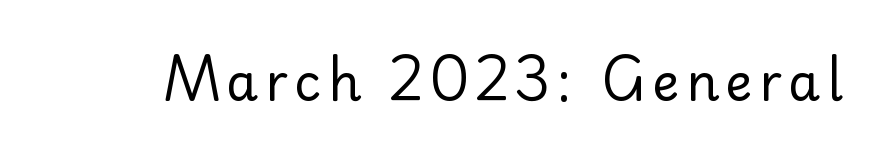
{"serif": "no", "italic": "no", "bold": "no", "weight": "regular", "width": "normal", "stroke_contrast": "low", "x_height": "small", "monospaced": "no", "underline": "no", "glyph_px": 51}
